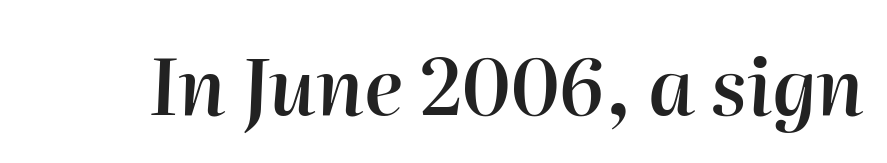
The image shows 78 px semibold type, italic (leaning right); set normal letter spacing, not underlined; high stroke contrast and a medium x-height.
